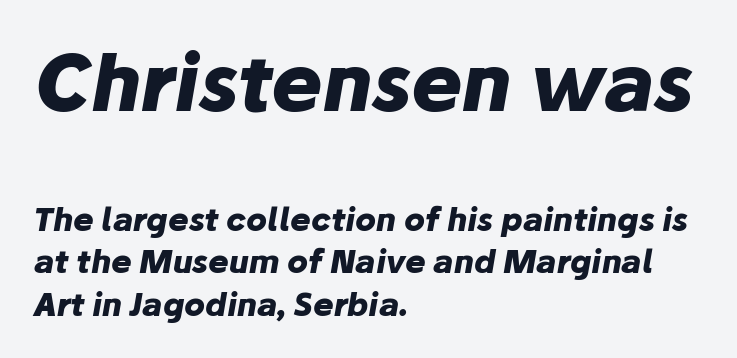
Q: Is the text bold? A: Yes.
Q: Is the text italic (slanted)? A: Yes, it leans right by about 10 degrees.
Q: Is the text underlined? A: No.
Q: How is the paragraph aligned? A: Left-aligned.
Q: Is the spacing between letters normal or unusually wide? A: Normal.
Q: Is the spacing between lines tight, normal or loose? A: Normal.
Q: Which block of text is set in a larger size, the first (top) or the second (bottom)? A: The first (top) one.
Q: Width (condensed, normal, or wide)? A: Normal.
Q: Stroke contrast? A: Low.
Q: x-height? A: Medium.
Q: Monospaced? A: No.
